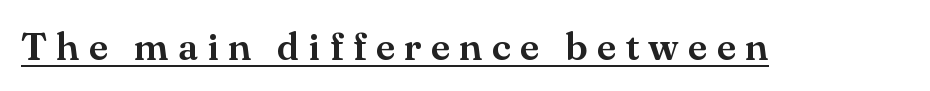
{"serif": "yes", "italic": "no", "width": "normal", "stroke_contrast": "medium", "x_height": "small", "monospaced": "no", "underline": "yes", "letter_spacing": "wide", "letter_spacing_em": 0.24, "glyph_px": 39}
